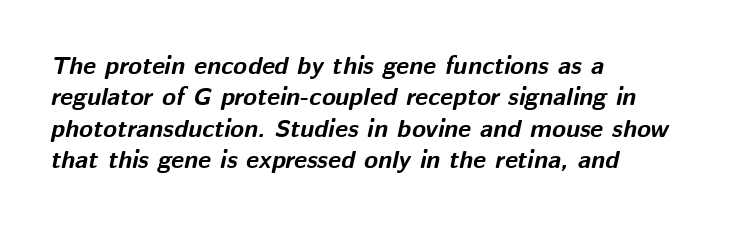
This rendering leaves character spacing at its baseline value. A full-strength bold gives these letters their thick strokes. Left-aligned paragraph, ragged on the right. Designer's note — italics engaged. Anything drawn beneath the words? Only blank space. The rows are spaced the way most documents space them.
